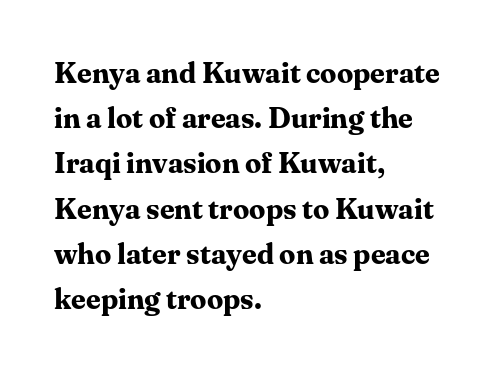
The image shows 29 px bold serif type, upright; set left-aligned, normal line spacing (1.56x), normal letter spacing, not underlined; medium stroke contrast and a medium x-height.
